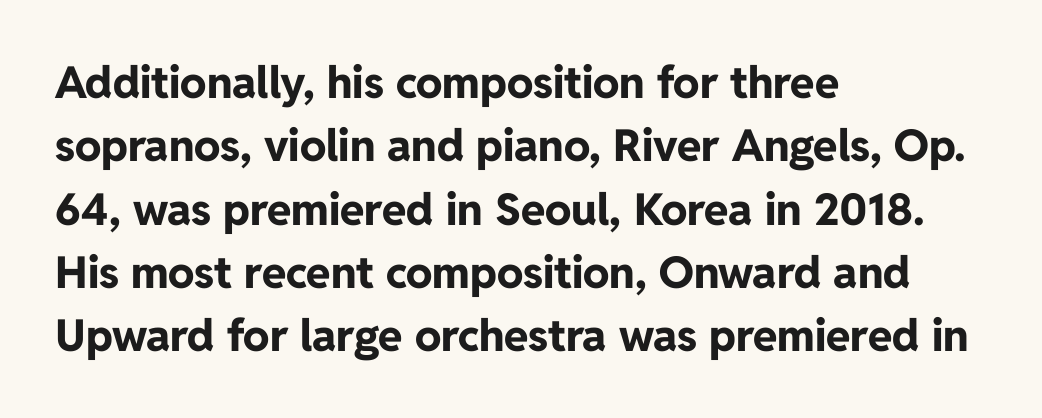
Where is the straight margin? On the left. The lettering holds an erect, upright posture throughout. Note the varied advance widths — an 'i' is clearly narrower than an 'm'. The space beneath each line is pristine and unruled. Check where the strokes stop: nothing finishes them off — pure sans.
